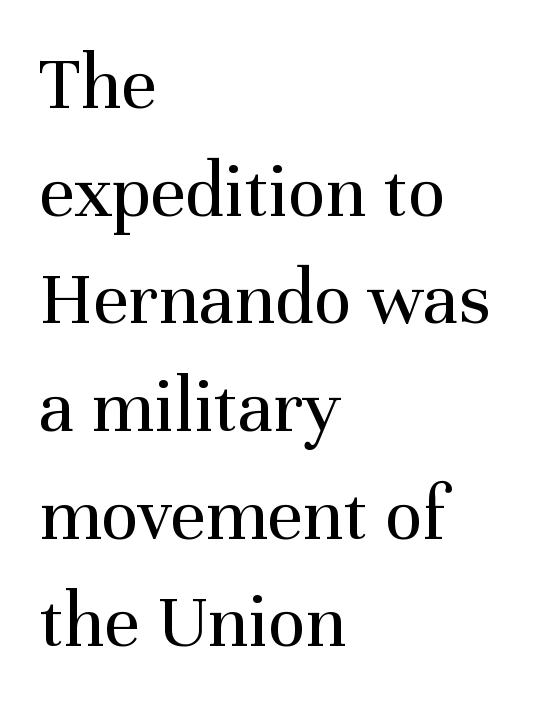
No extra tracking has been applied to these lines. Any mark beneath the type? The region is blank. Short and long lines alike share a common starting point at left. Stems here are at most as thick as an everyday book face. You can tell from the footed stems that serif type was used.
